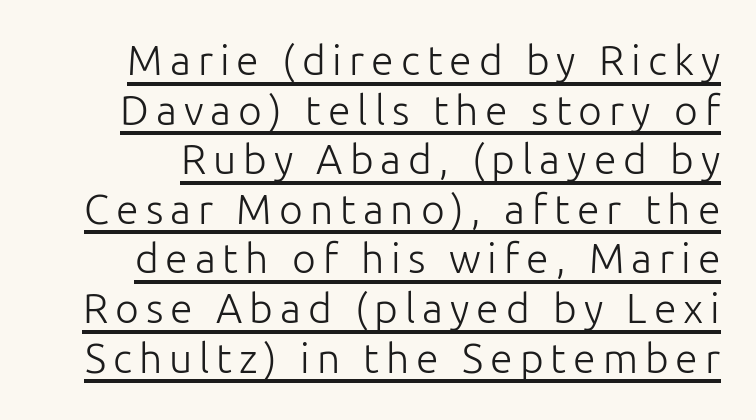
The image shows 41 px light sans-serif type, upright; set line spacing 1.21x, underlined; low stroke contrast and a medium x-height.
